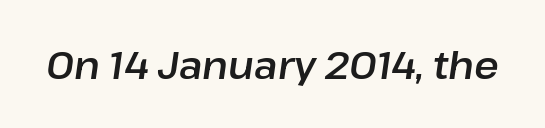
{"italic": "yes", "lean": "right", "slant_degrees": 8, "width": "normal", "stroke_contrast": "low", "x_height": "medium", "monospaced": "no", "underline": "no", "letter_spacing": "normal", "letter_spacing_em": 0.0, "glyph_px": 38}
